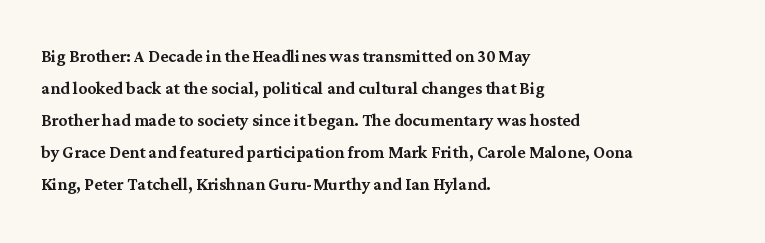
These lines were composed using upright roman letters. If you drew a ruler down the left edge, every line would touch it. In terms of leading, this rendering sits right in the middle. These lines keep a tight, regular rhythm from letter to letter. The glyphs are unaccompanied by any horizontal stroke below them.
